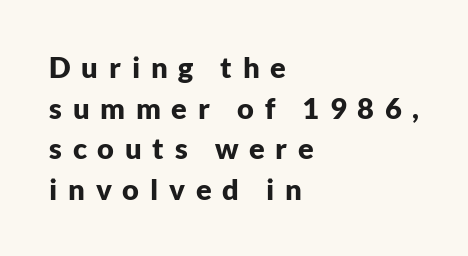
{"serif": "no", "italic": "no", "bold": "yes", "weight": "bold", "width": "normal", "stroke_contrast": "low", "x_height": "medium", "monospaced": "no", "underline": "no", "align": "left", "line_spacing": "normal", "line_spacing_ratio": 1.4, "letter_spacing": "wide", "letter_spacing_em": 0.37, "glyph_px": 29}
